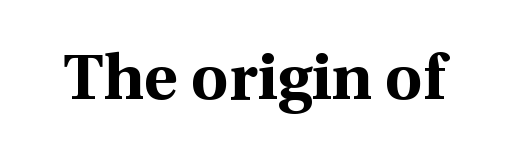
The image shows 64 px bold serif type, upright; set normal letter spacing, not underlined; a medium x-height.
